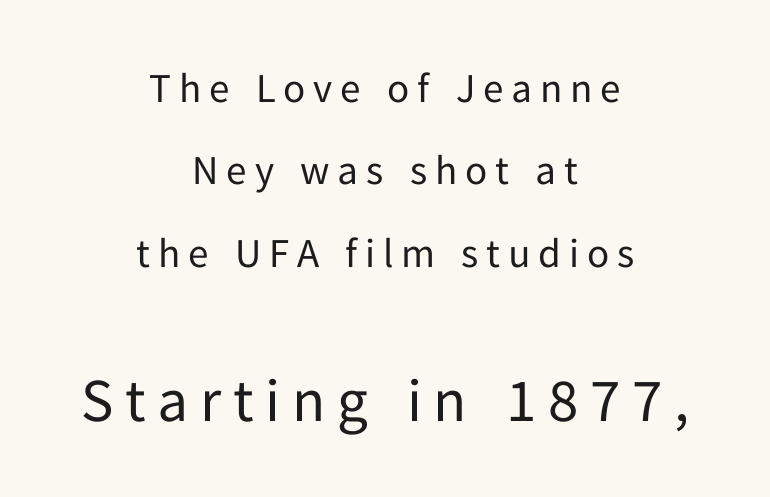
The image shows 61 px regular-weight sans-serif type, upright; set centered, loose line spacing (2.01x), not underlined; the second (bottom) block is 1.49x larger; low stroke contrast and a medium x-height.
